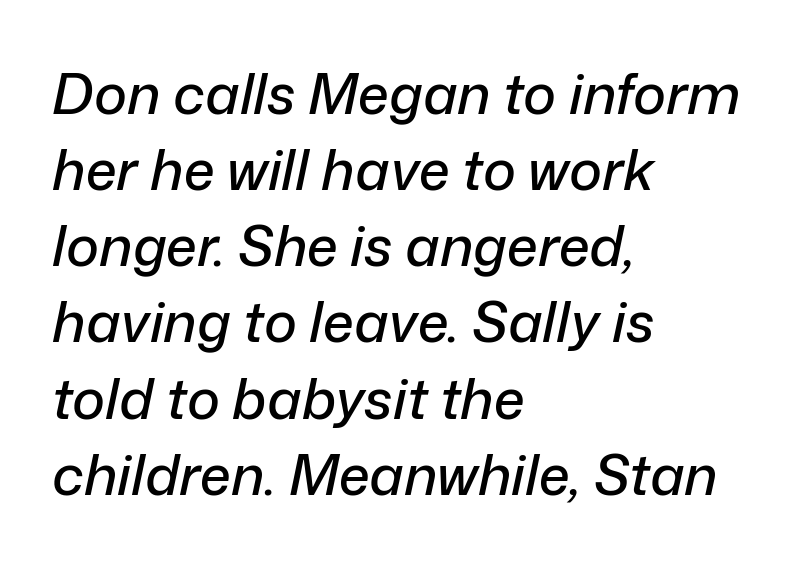
The image shows 56 px text type, italic (leaning right); set left-aligned, normal line spacing (1.36x), normal letter spacing, not underlined; low stroke contrast and a medium x-height.
